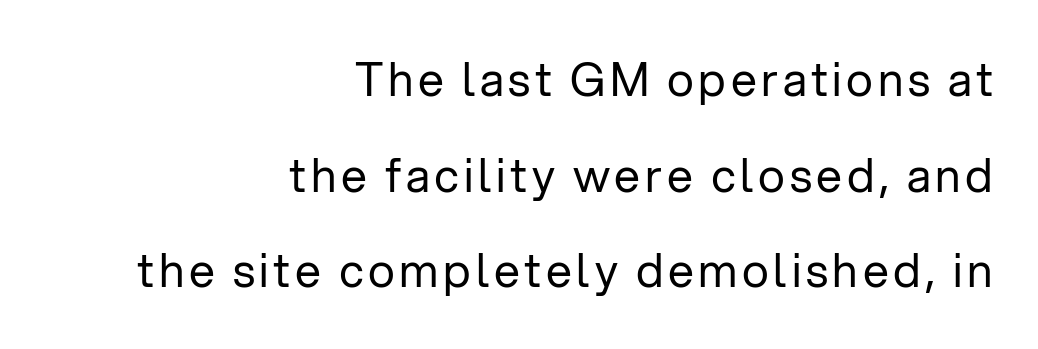
Q: Is the text bold? A: No.
Q: Is the text italic (slanted)? A: No, it is upright.
Q: Is the typeface a serif or a sans-serif typeface? A: Sans-serif.
Q: Is the text underlined? A: No.
Q: How is the paragraph aligned? A: Right-aligned.
Q: Is the spacing between lines tight, normal or loose? A: Loose.
Q: Width (condensed, normal, or wide)? A: Normal.
Q: Stroke contrast? A: Low.
Q: x-height? A: Medium.
Q: Monospaced? A: No.
